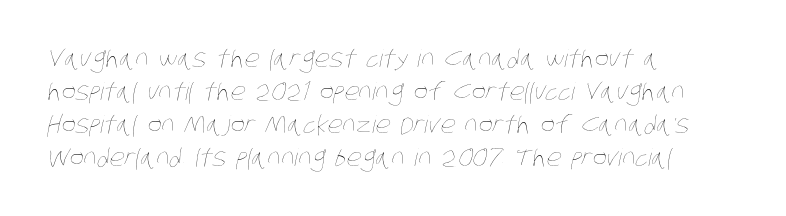
The image shows 24 px text type; set left-aligned, normal line spacing (1.37x), normal letter spacing, not underlined.
